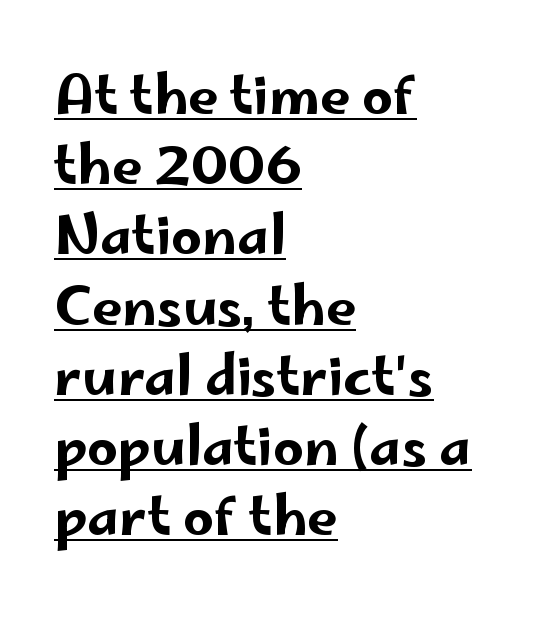
{"serif": "no", "italic": "no", "width": "wide", "stroke_contrast": "low", "x_height": "small", "monospaced": "no", "underline": "yes", "align": "left", "line_spacing": "normal", "line_spacing_ratio": 1.3, "letter_spacing": "normal", "letter_spacing_em": 0.0, "glyph_px": 54}
